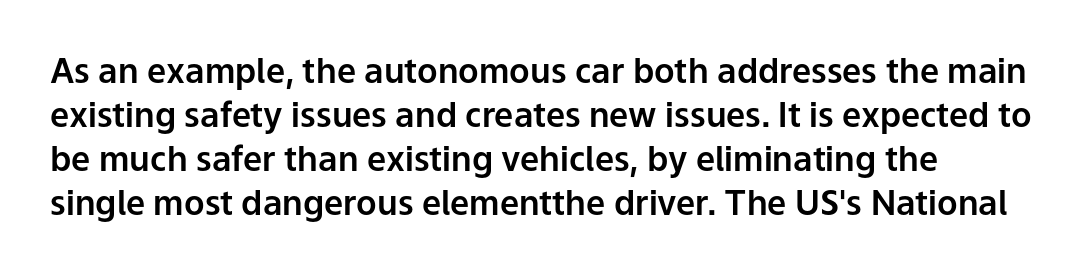
Q: Is the text italic (slanted)? A: No, it is upright.
Q: Is the typeface a serif or a sans-serif typeface? A: Sans-serif.
Q: Is the text underlined? A: No.
Q: Is the spacing between letters normal or unusually wide? A: Normal.
Q: Is the spacing between lines tight, normal or loose? A: Normal.
Q: Width (condensed, normal, or wide)? A: Normal.
Q: Stroke contrast? A: Low.
Q: x-height? A: Medium.
Q: Monospaced? A: No.
